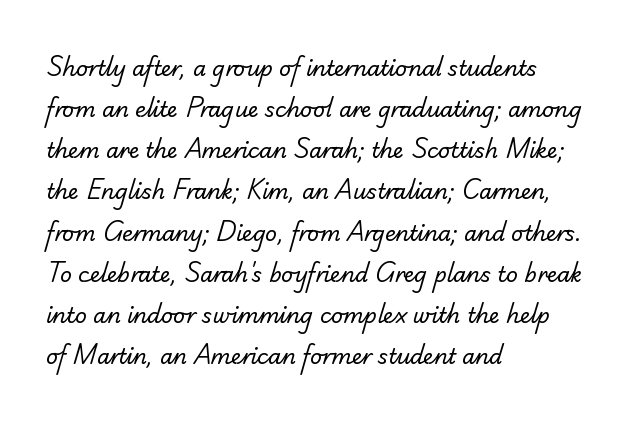
Where is the straight margin? On the left. You could call the tracking neutral — neither tight nor loose. Bare-footed words on every line. The strokes are not fattened; the text isn't bold.
